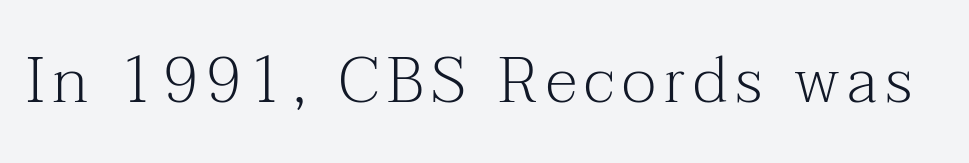
The image shows 64 px light serif type, upright; set not underlined; medium stroke contrast and a medium x-height.
